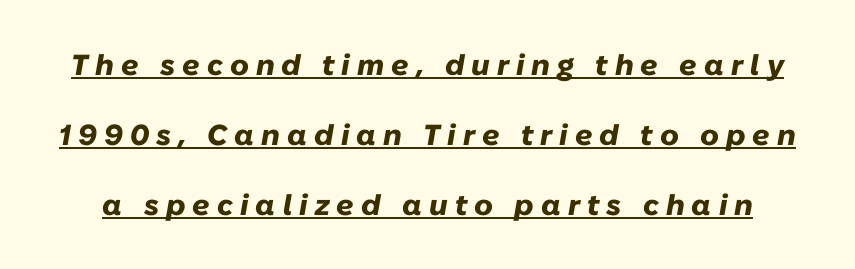
Q: Is the text bold? A: Yes.
Q: Is the text italic (slanted)? A: Yes, it leans right by about 10 degrees.
Q: Is the text underlined? A: Yes.
Q: Is the spacing between letters normal or unusually wide? A: Unusually wide.
Q: Is the spacing between lines tight, normal or loose? A: Loose.
Q: Width (condensed, normal, or wide)? A: Normal.
Q: Stroke contrast? A: Low.
Q: x-height? A: Medium.
Q: Monospaced? A: No.
